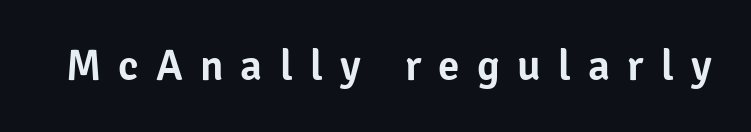
The image shows 43 px sans-serif type, upright; set unusually wide letter spacing (+0.4 em), not underlined; low stroke contrast and a medium x-height.
